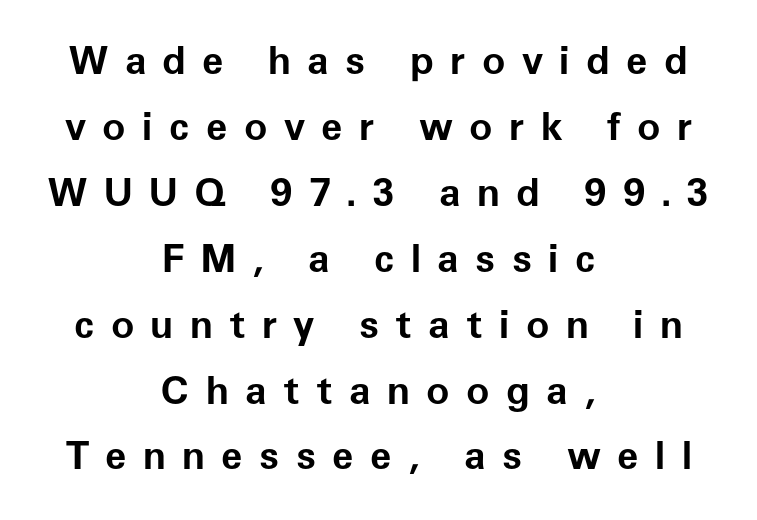
The image shows 39 px bold sans-serif type, upright; set centered, normal line spacing (1.69x), unusually wide letter spacing (+0.42 em), not underlined; low stroke contrast and a medium x-height.
